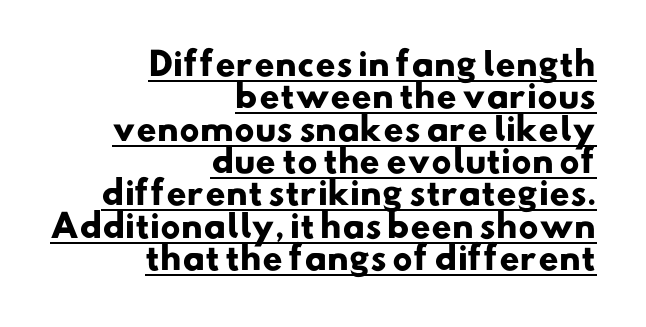
The image shows 32 px heavy sans-serif type; set right-aligned, tight line spacing (1.01x), normal letter spacing, underlined; low stroke contrast and a small x-height.
